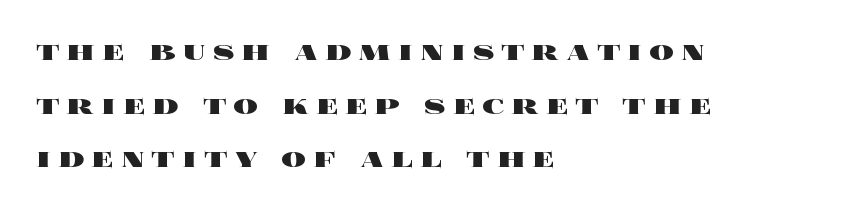
Q: Is the text bold? A: Yes.
Q: Is the text italic (slanted)? A: No, it is upright.
Q: Is the text underlined? A: No.
Q: How is the paragraph aligned? A: Left-aligned.
Q: Is the spacing between letters normal or unusually wide? A: Unusually wide.
Q: Width (condensed, normal, or wide)? A: Wide.
Q: x-height? A: Large.
Q: Monospaced? A: No.
